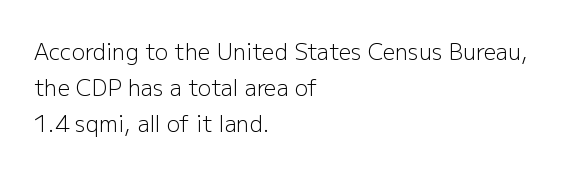
Stem width sits at or under what a default text font uses. The area under the type is left untouched. Nope, not italic — everything's standing straight. Line beginnings align vertically; line endings do not. Tracking value appears to be zero — textbook default spacing. The vertical gap from one line to the next is medium.
